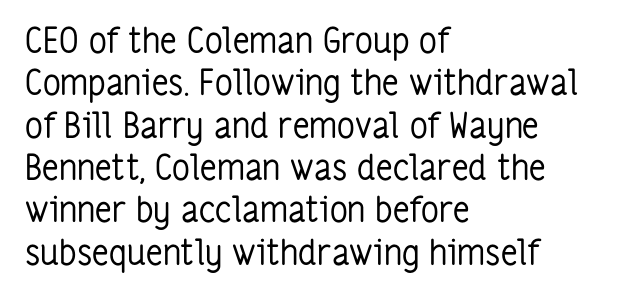
Weight: in the light-to-regular range. Italic? Not at all — the glyphs are vertical. Font category for this specimen: sans-serif. Notice how the passage keeps a crisp vertical edge on the left only.
